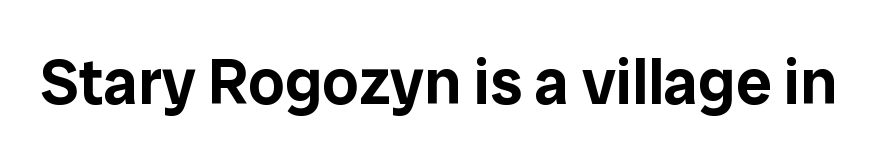
The image shows 64 px sans-serif type, upright; set normal letter spacing, not underlined; low stroke contrast and a medium x-height.
